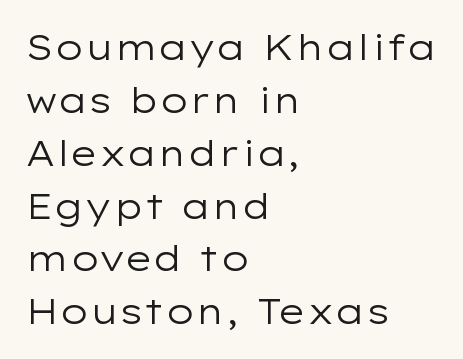
Q: Is the text bold? A: No.
Q: Is the text italic (slanted)? A: No, it is upright.
Q: Is the typeface a serif or a sans-serif typeface? A: Sans-serif.
Q: Is the text underlined? A: No.
Q: How is the paragraph aligned? A: Left-aligned.
Q: Is the spacing between letters normal or unusually wide? A: Normal.
Q: Is the spacing between lines tight, normal or loose? A: Normal.
Q: Width (condensed, normal, or wide)? A: Wide.
Q: Stroke contrast? A: Low.
Q: x-height? A: Medium.
Q: Monospaced? A: No.
